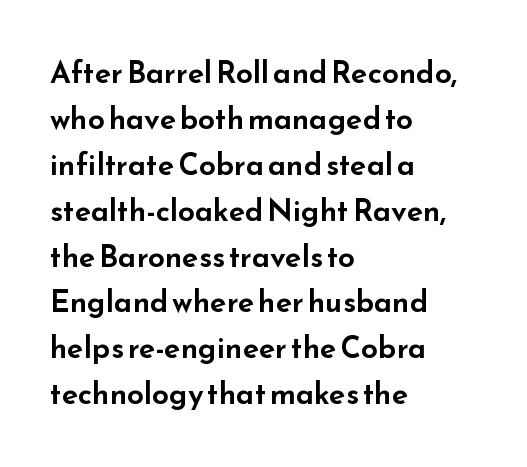
The image shows 30 px wide sans-serif type, upright; set left-aligned, normal line spacing (1.53x), normal letter spacing, not underlined; low stroke contrast and a small x-height.
